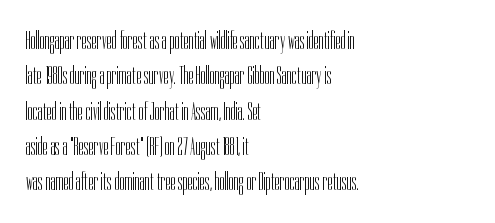
Q: Is the text bold? A: No.
Q: Is the text italic (slanted)? A: No, it is upright.
Q: Is the text underlined? A: No.
Q: How is the paragraph aligned? A: Left-aligned.
Q: Is the spacing between letters normal or unusually wide? A: Normal.
Q: Is the spacing between lines tight, normal or loose? A: Normal.
